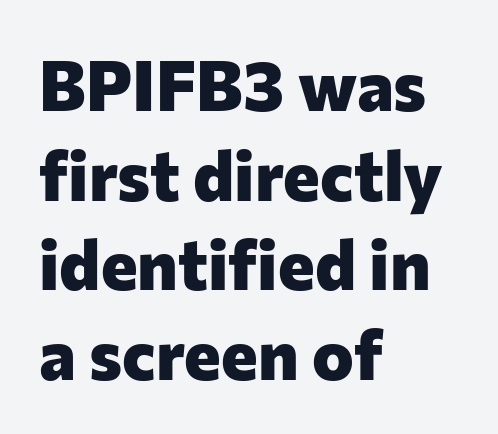
Q: Is the text bold? A: Yes.
Q: Is the text italic (slanted)? A: No, it is upright.
Q: Is the typeface a serif or a sans-serif typeface? A: Sans-serif.
Q: Is the text underlined? A: No.
Q: How is the paragraph aligned? A: Left-aligned.
Q: Is the spacing between letters normal or unusually wide? A: Normal.
Q: Is the spacing between lines tight, normal or loose? A: Normal.
Q: Width (condensed, normal, or wide)? A: Normal.
Q: Stroke contrast? A: Low.
Q: x-height? A: Medium.
Q: Monospaced? A: No.
